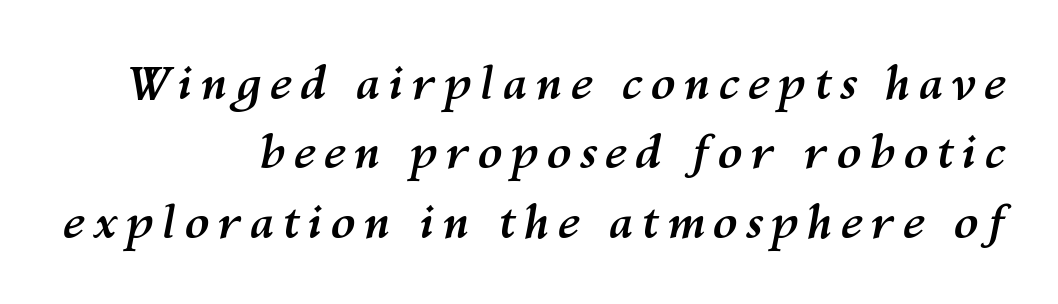
{"italic": "yes", "lean": "right", "slant_degrees": 10, "bold": "yes", "weight": "semibold", "width": "normal", "stroke_contrast": "medium", "x_height": "medium", "monospaced": "no", "underline": "no", "align": "right", "line_spacing": "normal", "line_spacing_ratio": 1.51, "glyph_px": 46}
